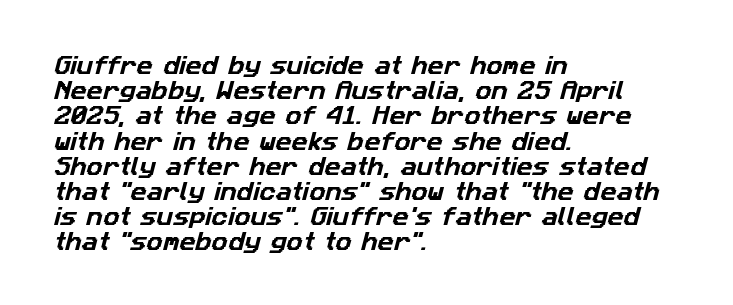
Q: Is the text underlined? A: No.
Q: How is the paragraph aligned? A: Left-aligned.
Q: Is the spacing between letters normal or unusually wide? A: Normal.
Q: Is the spacing between lines tight, normal or loose? A: Normal.
